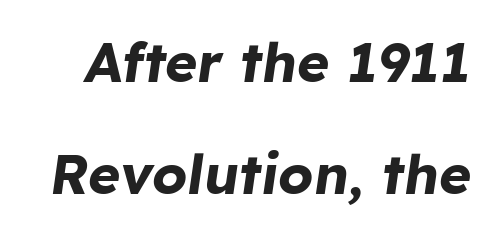
The image shows 55 px bold type, italic (leaning right); set loose line spacing (2.03x), normal letter spacing, not underlined; low stroke contrast and a medium x-height.
